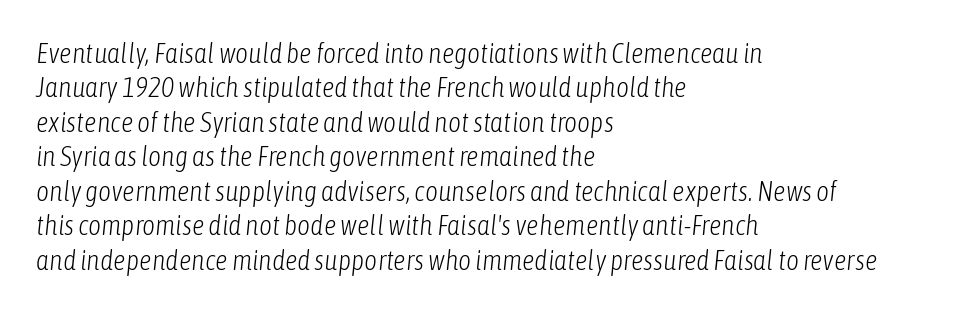
Q: Is the text bold? A: No.
Q: Is the text italic (slanted)? A: Yes, it leans right by about 6 degrees.
Q: Is the text underlined? A: No.
Q: How is the paragraph aligned? A: Left-aligned.
Q: Is the spacing between letters normal or unusually wide? A: Normal.
Q: Width (condensed, normal, or wide)? A: Condensed.
Q: Stroke contrast? A: Low.
Q: x-height? A: Medium.
Q: Monospaced? A: No.
